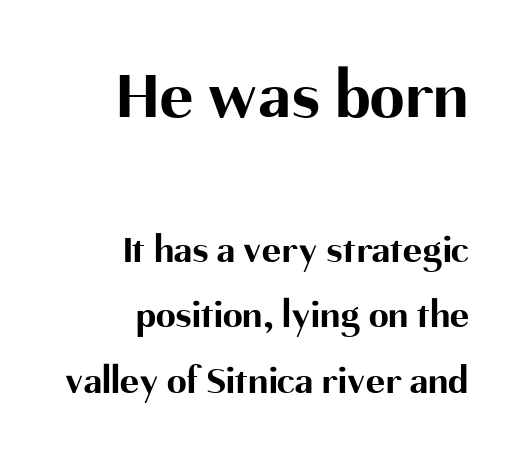
The face used here is proportionally spaced, like ordinary book or web type. Bare-footed words on every line. The characters look thick and weighty, a clear bold. Standard letterfit; no display-style spreading of the glyphs.
